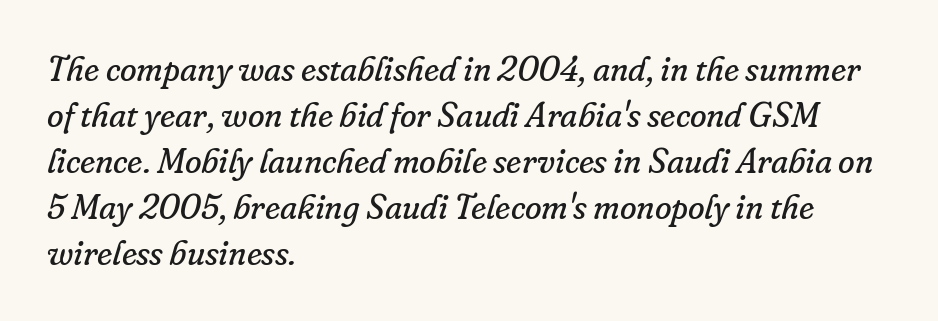
The image shows 34 px regular-weight serif type, italic (leaning right); set left-aligned, normal line spacing (1.35x), normal letter spacing, not underlined; low stroke contrast and a small x-height.
